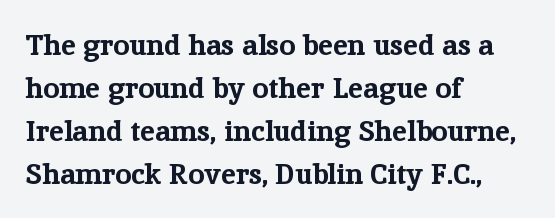
Is this a sans? No — the strokes have serifs. Is the letter spacing exaggerated? No — it looks like the ordinary default. Normally led — the rows are evenly, conventionally spaced. Words float on clear page, feet unadorned. Is the type bold? Yes — the strokes are clearly thick and heavy.
